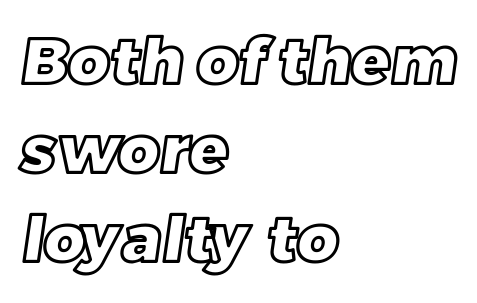
Q: Is the text underlined? A: No.
Q: How is the paragraph aligned? A: Left-aligned.
Q: Is the spacing between letters normal or unusually wide? A: Normal.
Q: Is the spacing between lines tight, normal or loose? A: Normal.
Q: Width (condensed, normal, or wide)? A: Normal.
Q: x-height? A: Large.
Q: Monospaced? A: No.
